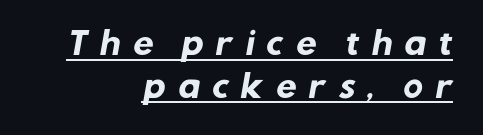
{"serif": "no", "bold": "yes", "weight": "heavy", "width": "normal", "stroke_contrast": "low", "x_height": "medium", "monospaced": "no", "underline": "yes", "align": "right", "line_spacing": "normal", "line_spacing_ratio": 1.43, "letter_spacing": "wide", "letter_spacing_em": 0.37, "glyph_px": 30}
